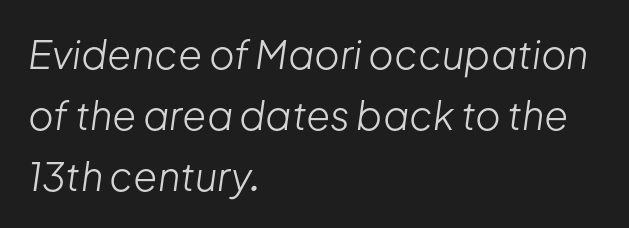
{"italic": "yes", "lean": "right", "slant_degrees": 8, "bold": "no", "weight": "light", "width": "normal", "stroke_contrast": "low", "x_height": "medium", "monospaced": "no", "underline": "no", "align": "left", "line_spacing": "normal", "line_spacing_ratio": 1.56, "letter_spacing": "normal", "letter_spacing_em": 0.0, "glyph_px": 39}
